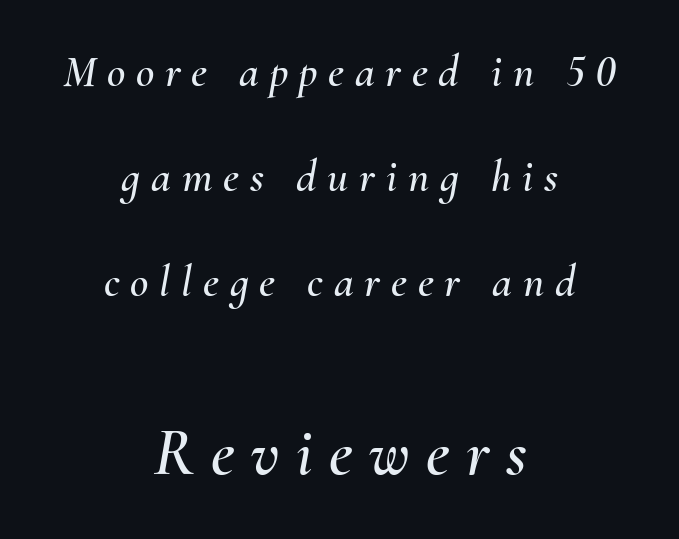
The designer gave the closing block more size than the opening block. Between one letter and the next there's a generous, obvious gap. The face used here has a pronounced slope to its letters. Lines of text with bare space underneath.
